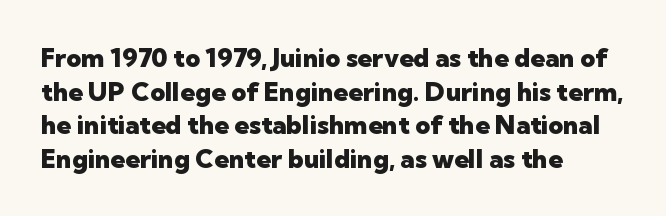
{"italic": "no", "bold": "yes", "underline": "no", "align": "left", "line_spacing": "normal", "line_spacing_ratio": 1.29, "letter_spacing": "normal", "letter_spacing_em": 0.0, "glyph_px": 26}
